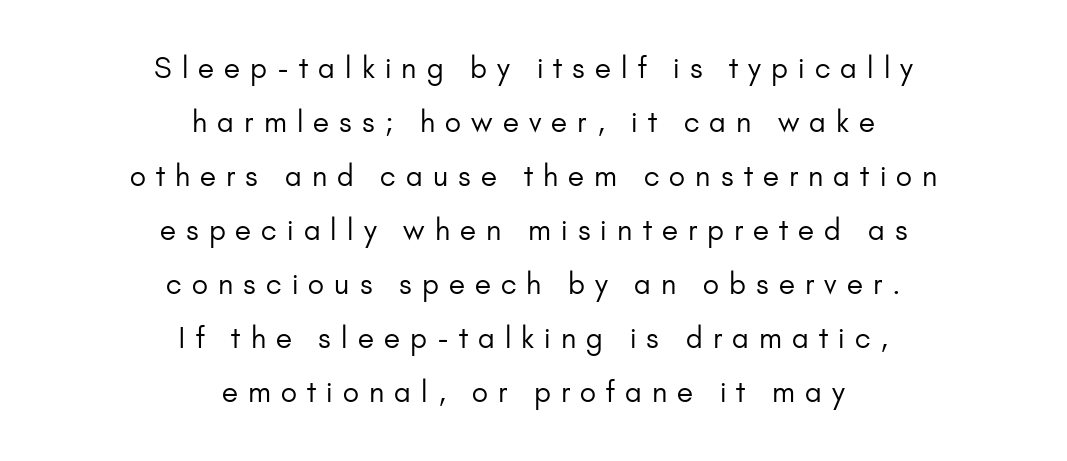
{"serif": "no", "italic": "no", "bold": "no", "weight": "regular", "width": "normal", "stroke_contrast": "low", "x_height": "small", "monospaced": "no", "underline": "no", "align": "center", "line_spacing": "loose", "line_spacing_ratio": 1.93, "letter_spacing": "wide", "letter_spacing_em": 0.36, "glyph_px": 28}
